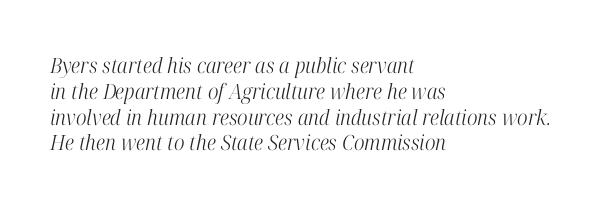
This sample uses an oblique cut, with every glyph tilted off the vertical. Think standard paragraph weight, or any step lighter than that. Honestly, there is no underline to notice here at all. The line texture is even and compact thanks to regular tracking.
